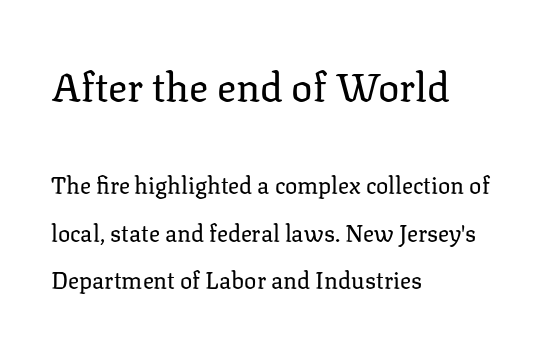
This sample is left-justified, so line endings fall wherever the words run out. The passage shown is typeset with a serif family. The specimen omits any rule beneath the text block's lines. Each stroke keeps to a modest, everyday thickness or less.
